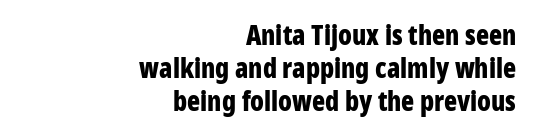
{"italic": "no", "bold": "yes", "underline": "no", "align": "right", "line_spacing_ratio": 1.22, "letter_spacing": "normal", "letter_spacing_em": 0.0, "glyph_px": 27}
